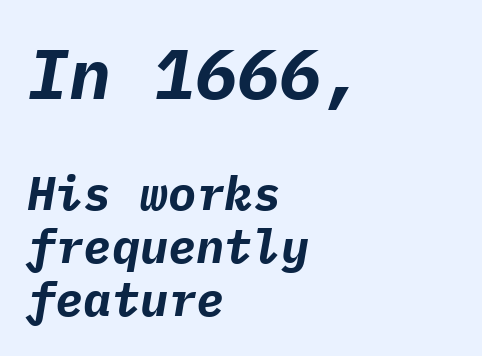
{"italic": "yes", "lean": "right", "slant_degrees": 9, "bold": "yes", "weight": "bold", "width": "normal", "stroke_contrast": "low", "x_height": "medium", "monospaced": "yes", "underline": "no", "align": "left", "line_spacing": "tight", "line_spacing_ratio": 1.12, "letter_spacing": "normal", "letter_spacing_em": 0.0, "larger_block": "first", "size_ratio": 1.49, "glyph_px": 70}
